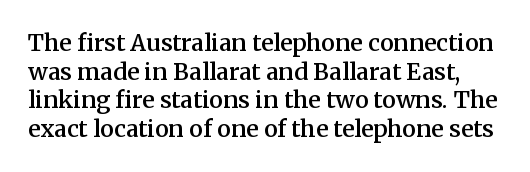
Q: Is the text bold? A: Semi-bold.
Q: Is the text italic (slanted)? A: No, it is upright.
Q: Is the text underlined? A: No.
Q: Is the spacing between letters normal or unusually wide? A: Normal.
